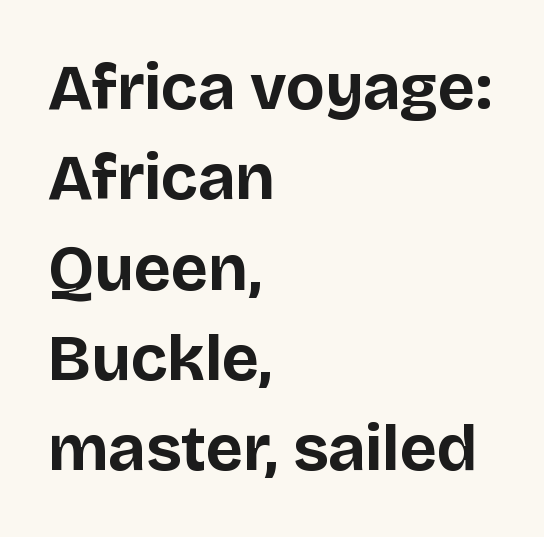
The image shows 65 px bold sans-serif type, upright; set left-aligned, normal line spacing (1.39x), normal letter spacing, not underlined; low stroke contrast and a large x-height.
